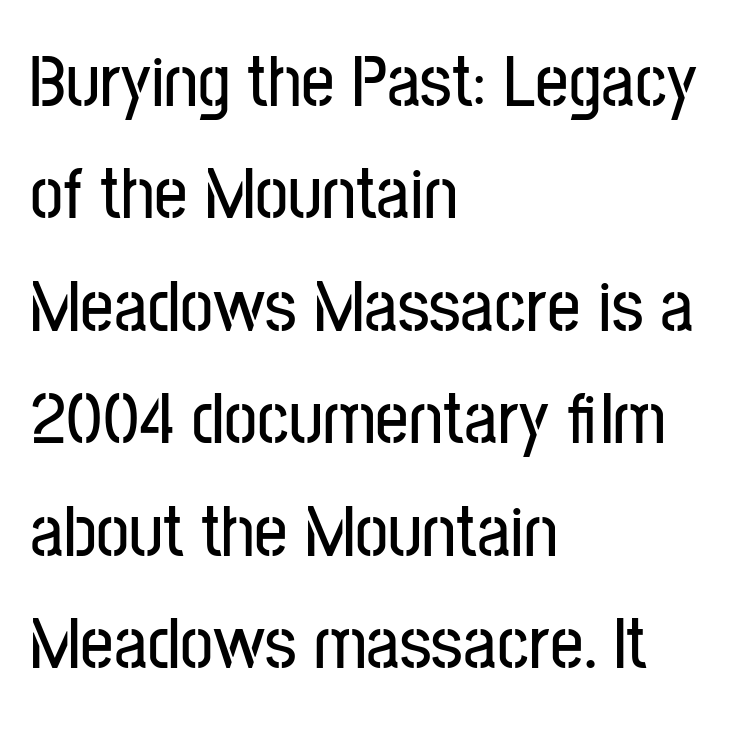
Anything drawn beneath the words? Only blank space. The leading is moderate, giving the passage an even texture. These lines are rendered in a variable-pitch font. This rendering leaves character spacing at its baseline value.
